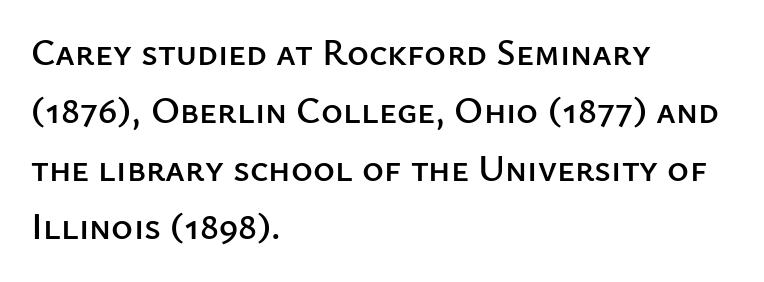
Students, observe: this is what conventionally led text looks like. Regarding serifs, this sample does without them. Each line starts at the same left margin while the right side varies. Just letters on the line, the space beneath them empty.
